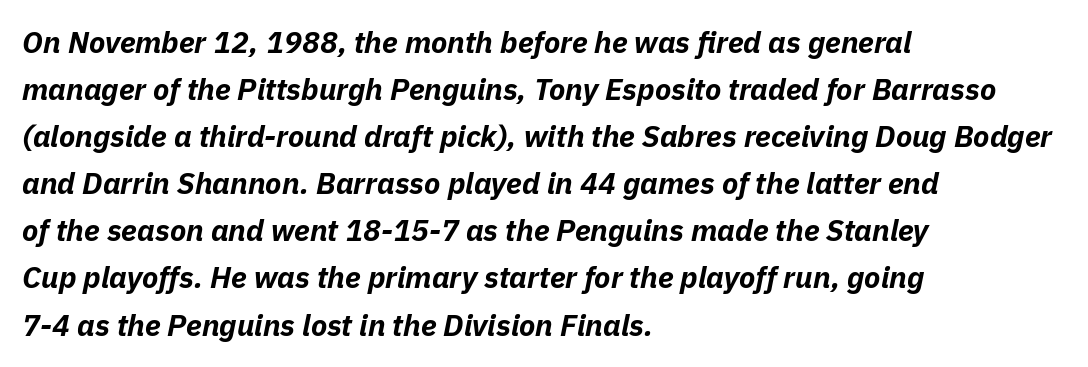
The image shows 30 px bold type, italic (leaning right); set left-aligned, normal line spacing (1.57x), normal letter spacing, not underlined; low stroke contrast and a medium x-height.
